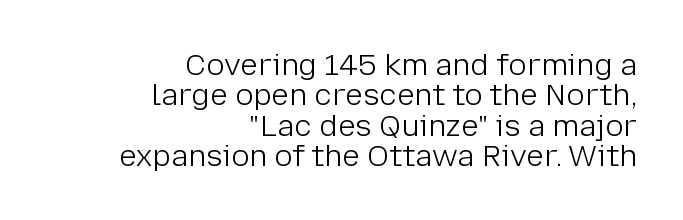
The image shows 30 px light sans-serif type, upright; set right-aligned, tight line spacing (1.01x), normal letter spacing, not underlined; low stroke contrast and a medium x-height.
